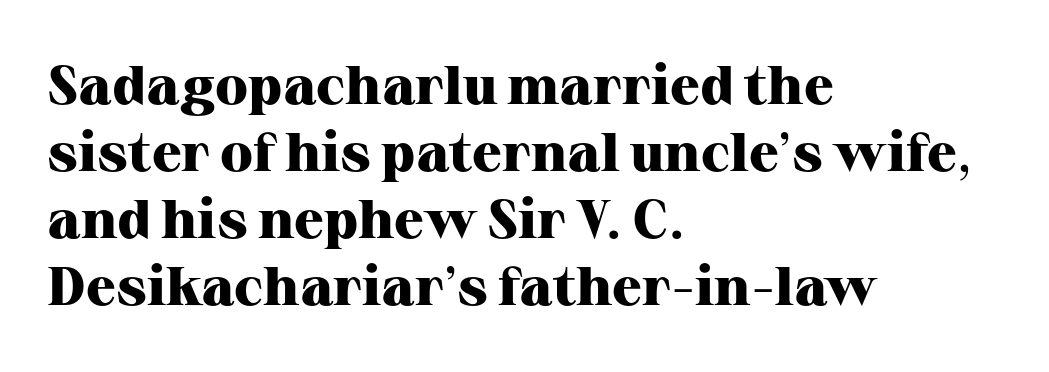
{"serif": "yes", "italic": "no", "bold": "yes", "weight": "heavy", "width": "normal", "stroke_contrast": "high", "x_height": "medium", "monospaced": "no", "underline": "no", "align": "left", "line_spacing_ratio": 1.22, "letter_spacing": "normal", "letter_spacing_em": 0.0, "glyph_px": 55}
